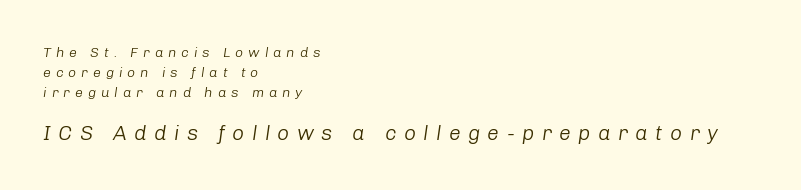
The image shows 21 px text type, italic (leaning right); set left-aligned, normal line spacing (1.44x), unusually wide letter spacing (+0.35 em), not underlined; the second (bottom) block is 1.5x larger.
